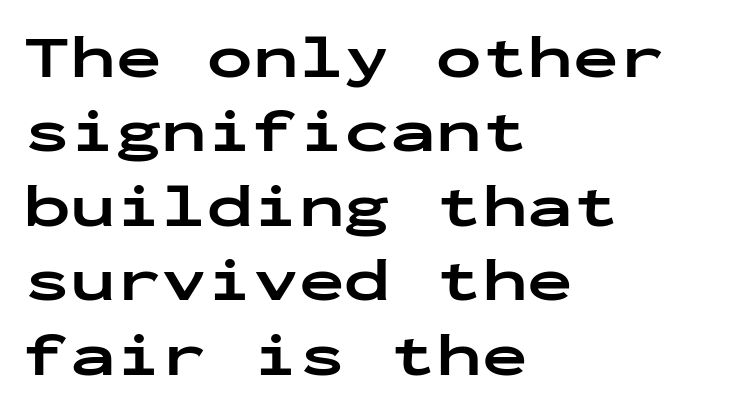
{"serif": "no", "italic": "no", "bold": "yes", "weight": "bold", "width": "wide", "stroke_contrast": "low", "x_height": "medium", "monospaced": "yes", "underline": "no", "align": "left", "line_spacing_ratio": 1.22, "letter_spacing": "normal", "letter_spacing_em": 0.0, "glyph_px": 61}
